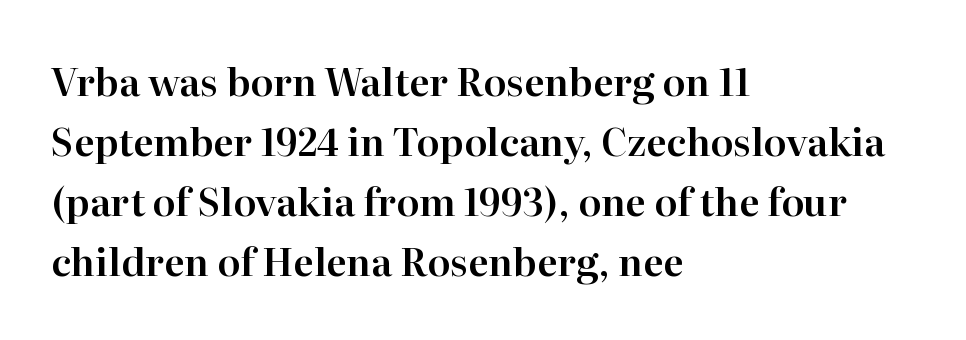
Q: Is the text italic (slanted)? A: No, it is upright.
Q: Is the typeface a serif or a sans-serif typeface? A: Serif.
Q: Is the text underlined? A: No.
Q: How is the paragraph aligned? A: Left-aligned.
Q: Is the spacing between letters normal or unusually wide? A: Normal.
Q: Is the spacing between lines tight, normal or loose? A: Normal.
Q: Width (condensed, normal, or wide)? A: Normal.
Q: Stroke contrast? A: High.
Q: x-height? A: Medium.
Q: Monospaced? A: No.
